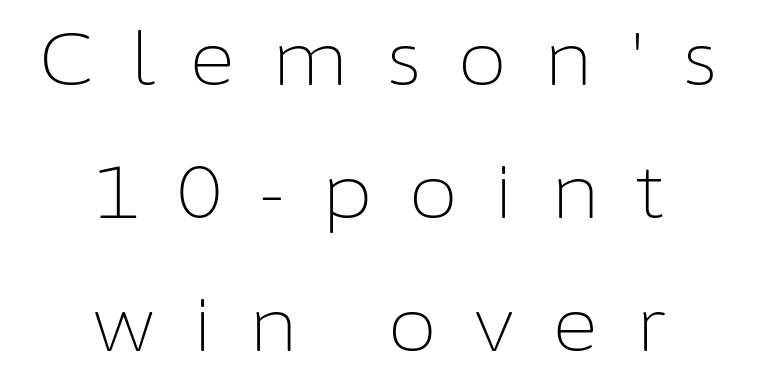
The image shows 73 px light sans-serif type, upright; set centered, line spacing 1.82x, unusually wide letter spacing (+0.48 em), not underlined; low stroke contrast and a medium x-height.
